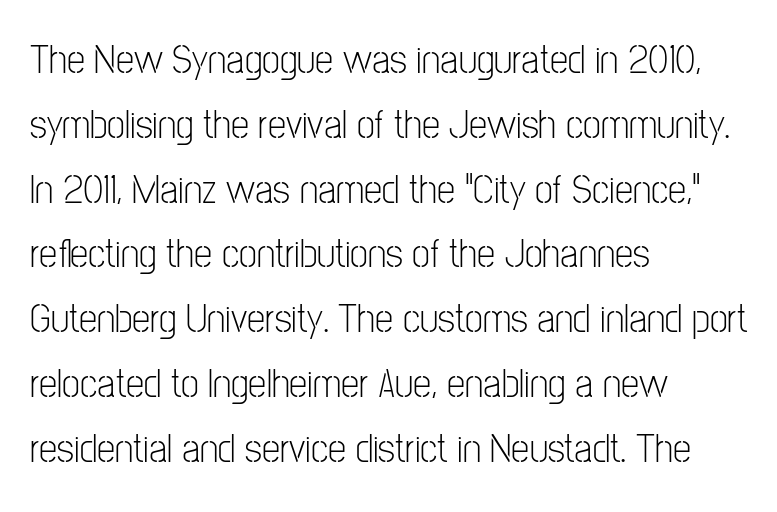
The image shows 41 px light, condensed sans-serif type, upright; set left-aligned, normal line spacing (1.58x), normal letter spacing, not underlined; low stroke contrast and a medium x-height.
